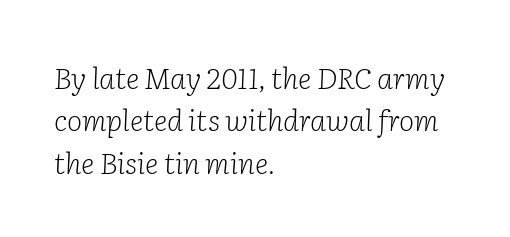
Does extra space separate the letters? No, they use regular spacing. Glance below the letters and you will spot only blank space. Italic: yes, the glyphs are oblique. Compared with typical paragraphs, the rows here are spaced about the same. Letterform terminals end in serifs throughout the passage.
